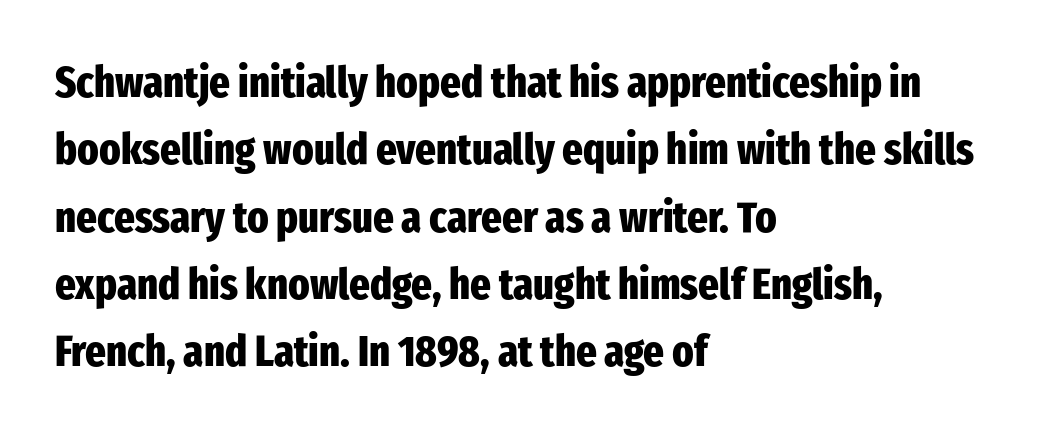
{"serif": "no", "italic": "no", "bold": "yes", "weight": "heavy", "width": "condensed", "stroke_contrast": "low", "x_height": "medium", "monospaced": "no", "underline": "no", "align": "left", "line_spacing": "normal", "line_spacing_ratio": 1.53, "letter_spacing": "normal", "letter_spacing_em": 0.0, "glyph_px": 44}
